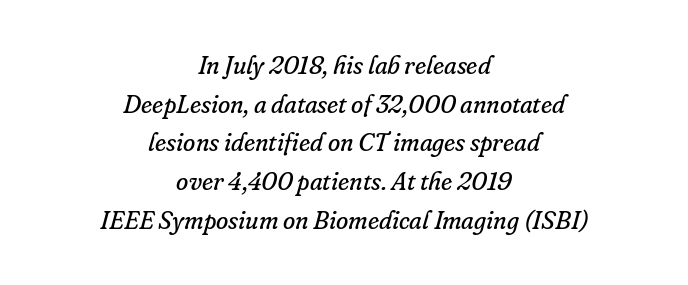
The image shows 25 px text type, italic (leaning right); set centered, normal line spacing (1.55x), normal letter spacing, not underlined.
